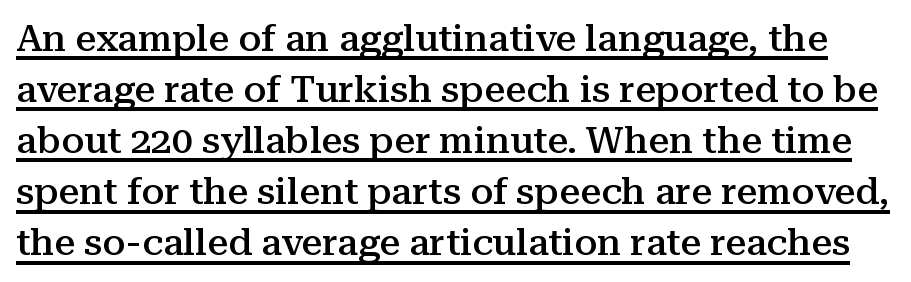
The image shows 37 px semibold serif type, upright; set normal line spacing (1.38x), normal letter spacing, underlined; medium stroke contrast and a medium x-height.
